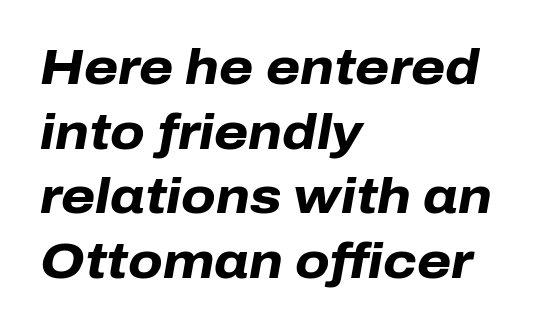
The image shows 49 px heavy type, italic (leaning right); set left-aligned, normal line spacing (1.32x), normal letter spacing, not underlined; low stroke contrast and a medium x-height.
